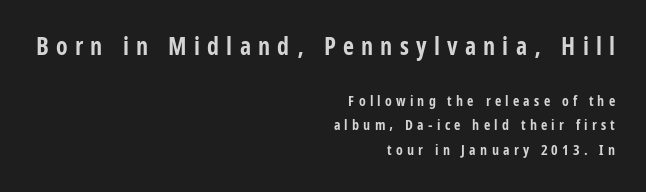
The passage shown is not underscored anywhere. Large over small — that's the arrangement of the two blocks here. The tracking reads as deliberately expanded to a designer's eye. Nope, not italic — everything's standing straight. Summary of weight: heavy, a full bold. Reading down the block, your eye finds every line finishing at a fixed right position.
